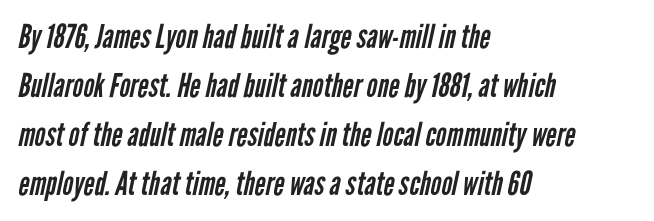
Stroke terminals: plain, sans-serif. Proportional: the letters do not fall into vertical columns. No letter is thick-stroked: the sample isn't bold. Teacher's note: observe the even left margin — that is flush-left alignment. The space beneath each line is pristine and unruled.
